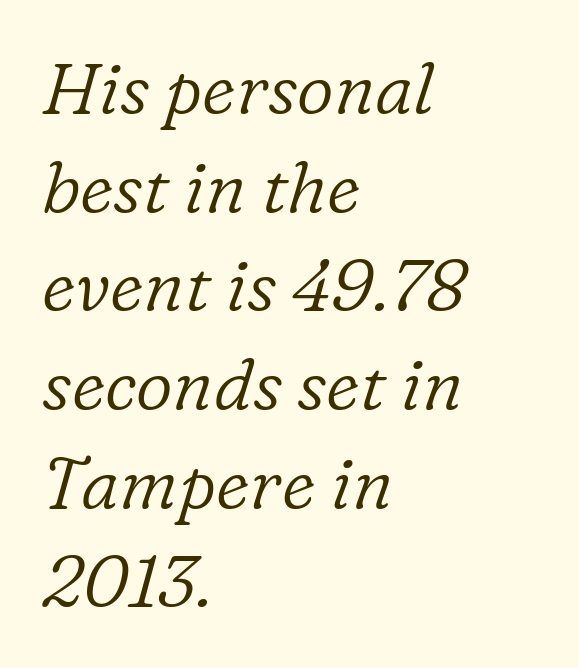
Letters rest on an invisible, unmarked baseline. Typographically, this falls in the serif category. The rendering keeps characters at their native spacing. A quiet, ordinary-to-light weight characterises the typeface.
